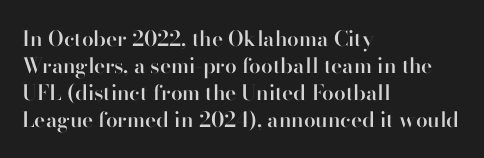
Q: Is the text bold? A: Semi-bold.
Q: Is the text italic (slanted)? A: No, it is upright.
Q: Is the text underlined? A: No.
Q: How is the paragraph aligned? A: Left-aligned.
Q: Is the spacing between letters normal or unusually wide? A: Normal.
Q: Is the spacing between lines tight, normal or loose? A: Normal.
